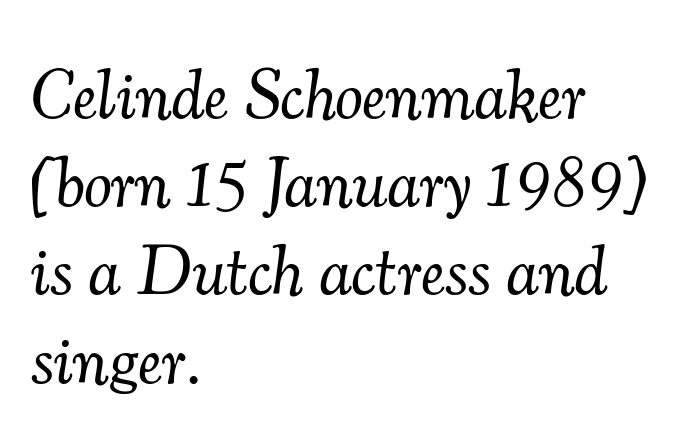
Each row of text sits above clean, open space. Here the glyphs are tracked normally, forming tight word shapes. Students, observe: this is what conventionally led text looks like. Stem width sits at or under what a default text font uses. Little horizontal feet cap the strokes, marking this as serif type. Quick note: italic.
